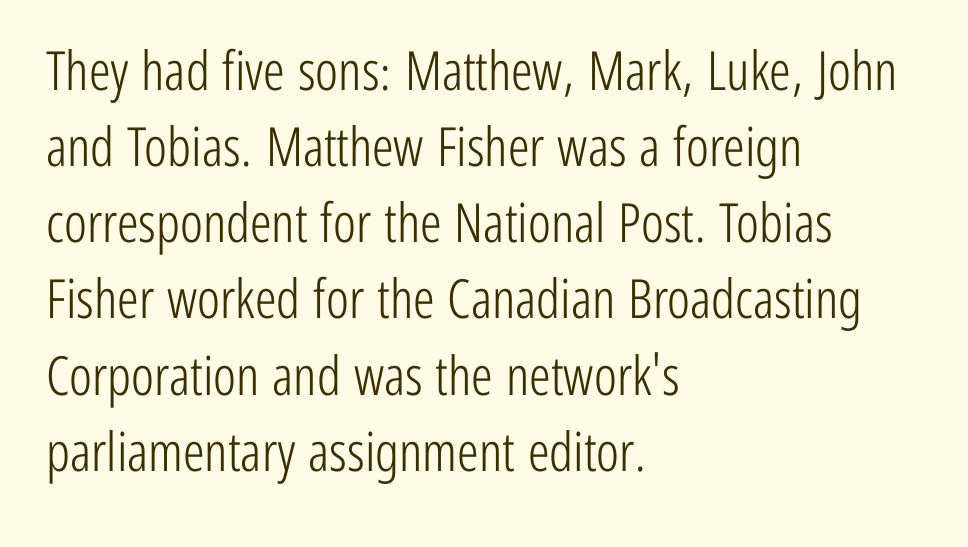
To sum up the face: it is a sans, with no serifs. The strip under each line holds only bare page. Is this a fixed-width face? No — the glyphs have proportional, varying widths. The type is set solid horizontally, with unmodified tracking.
